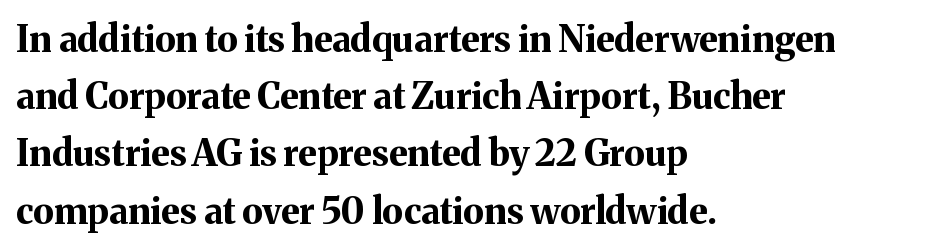
The image shows 36 px bold serif type, upright; set left-aligned, normal line spacing (1.59x), normal letter spacing, not underlined; medium stroke contrast and a medium x-height.
